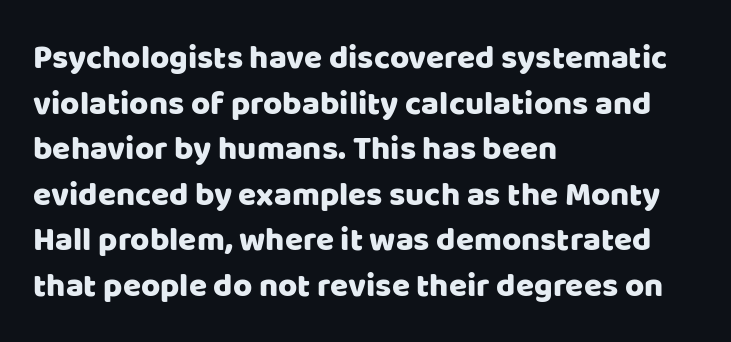
Each letter keeps its own natural width here, so spacing adapts to shape. Visually the block forms a straight wall on the left and a jagged coastline on the right. Reading down the column, the eye jumps a familiar distance to each next line. Underline: absent.
